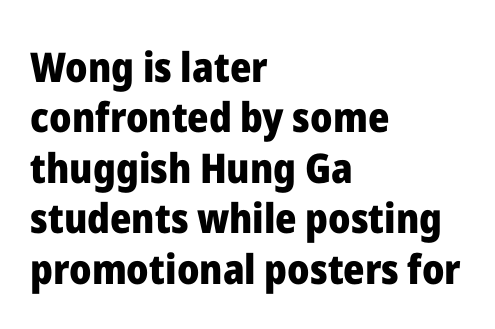
The image shows 41 px heavy sans-serif type, upright; set left-aligned, line spacing 1.23x, normal letter spacing, not underlined; low stroke contrast and a medium x-height.
